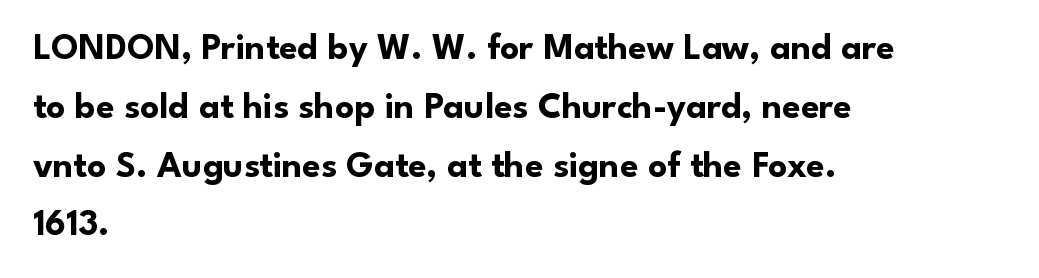
The image shows 37 px bold sans-serif type, upright; set left-aligned, normal line spacing (1.59x), normal letter spacing, not underlined; low stroke contrast and a small x-height.
